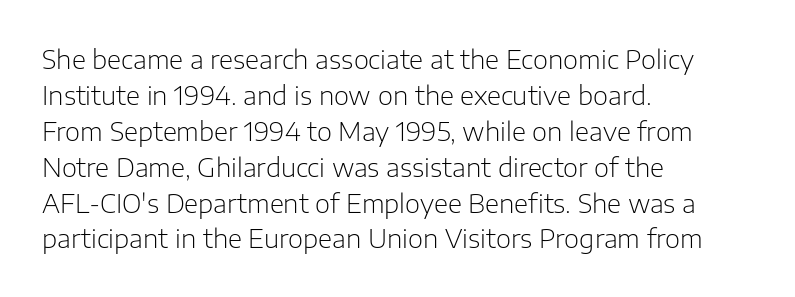
{"italic": "no", "bold": "no", "underline": "no", "align": "left", "line_spacing": "normal", "line_spacing_ratio": 1.38, "letter_spacing": "normal", "letter_spacing_em": 0.0, "glyph_px": 26}
